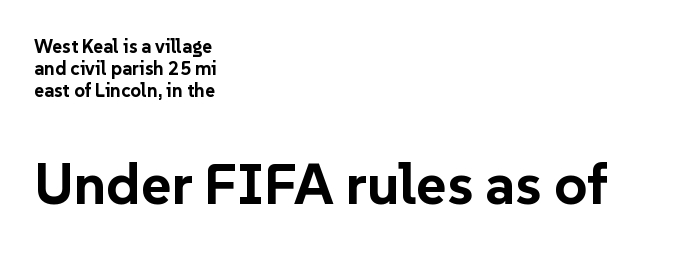
The image shows 58 px bold sans-serif type, upright; set left-aligned, line spacing 1.16x, normal letter spacing, not underlined; the second (bottom) block is 3.05x larger; low stroke contrast and a medium x-height.
